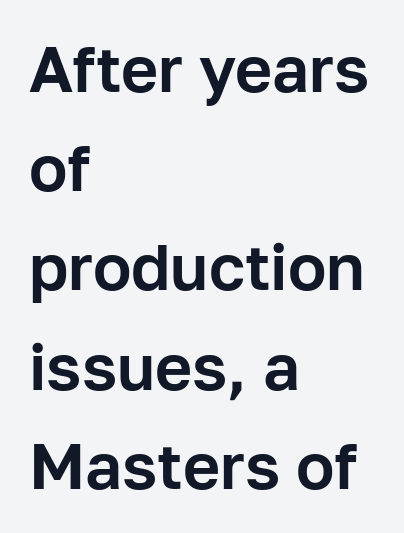
Q: Is the text italic (slanted)? A: No, it is upright.
Q: Is the typeface a serif or a sans-serif typeface? A: Sans-serif.
Q: Is the text underlined? A: No.
Q: How is the paragraph aligned? A: Left-aligned.
Q: Is the spacing between letters normal or unusually wide? A: Normal.
Q: Is the spacing between lines tight, normal or loose? A: Normal.
Q: Width (condensed, normal, or wide)? A: Normal.
Q: Stroke contrast? A: Low.
Q: x-height? A: Medium.
Q: Monospaced? A: No.
